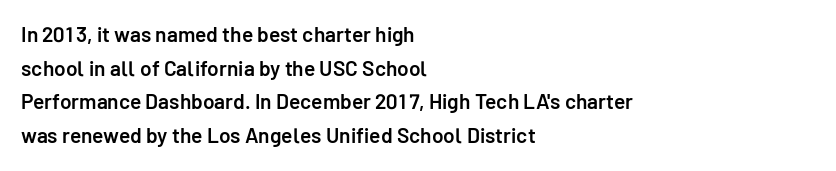
{"italic": "no", "bold": "semi", "underline": "no", "align": "left", "line_spacing": "normal", "line_spacing_ratio": 1.6, "letter_spacing": "normal", "letter_spacing_em": 0.0, "glyph_px": 21}
